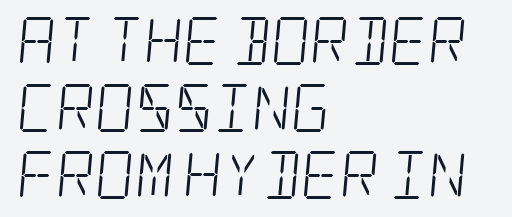
The image shows 48 px light, condensed serif type; set left-aligned, normal line spacing (1.4x), normal letter spacing, not underlined; low stroke contrast and a large x-height.
